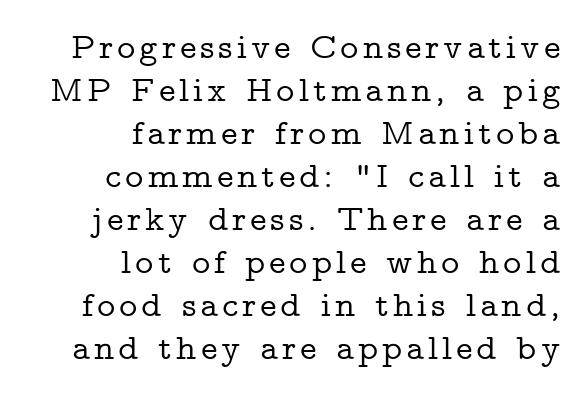
The image shows 35 px wide serif type, upright; set right-aligned, line spacing 1.23x, not underlined; low stroke contrast and a medium x-height.
